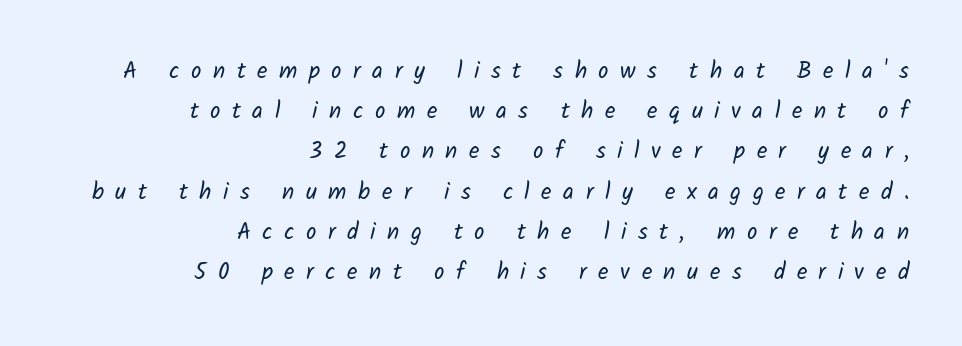
Glyph-to-glyph distance is far greater than everyday printed text. Horizontally, the lines are justified to the trailing edge only. The font sits on the lighter half of the weight spectrum, regular included. A clean baseline with only descenders dipping below it.
